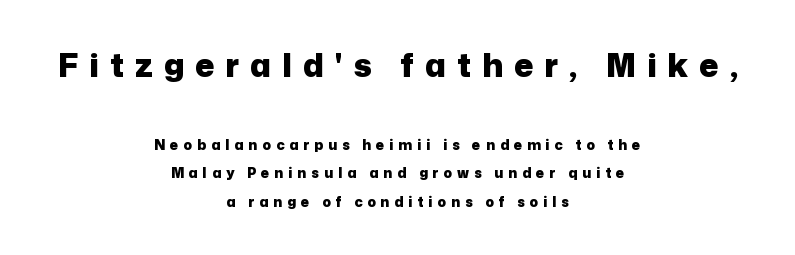
{"serif": "no", "italic": "no", "bold": "yes", "weight": "heavy", "width": "normal", "stroke_contrast": "low", "x_height": "medium", "monospaced": "no", "underline": "no", "align": "center", "line_spacing": "loose", "line_spacing_ratio": 2.06, "letter_spacing": "wide", "letter_spacing_em": 0.35, "larger_block": "first", "size_ratio": 2.29, "glyph_px": 32}
